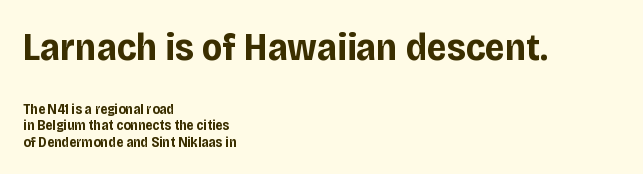
The image shows 39 px bold sans-serif type, upright; set left-aligned, line spacing 1.17x, normal letter spacing, not underlined; the first (top) block is 2.79x larger; low stroke contrast and a large x-height.
